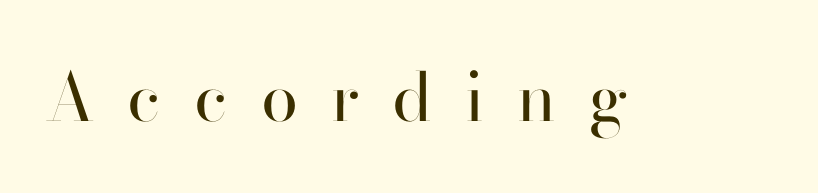
Q: Is the text bold? A: No.
Q: Is the text italic (slanted)? A: No, it is upright.
Q: Is the typeface a serif or a sans-serif typeface? A: Sans-serif.
Q: Is the text underlined? A: No.
Q: Is the spacing between letters normal or unusually wide? A: Unusually wide.
Q: Width (condensed, normal, or wide)? A: Normal.
Q: Stroke contrast? A: High.
Q: x-height? A: Small.
Q: Monospaced? A: No.
